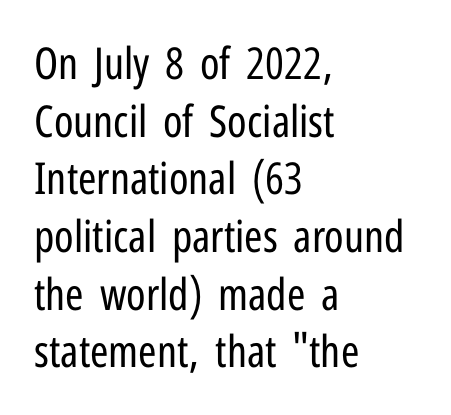
Does the copy run flush right? No — it runs flush left. Compared with a typical body face, this is equally light or lighter still. The axis of the letterforms is exactly vertical. Unmarked baselines from the first word to the last. The horizontal fit of the characters is conventional and even.
